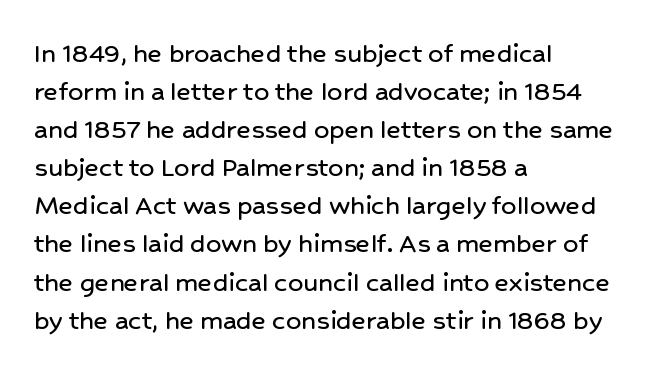
Q: Is the text italic (slanted)? A: No, it is upright.
Q: Is the typeface a serif or a sans-serif typeface? A: Sans-serif.
Q: Is the text underlined? A: No.
Q: How is the paragraph aligned? A: Left-aligned.
Q: Is the spacing between letters normal or unusually wide? A: Normal.
Q: Is the spacing between lines tight, normal or loose? A: Normal.
Q: Width (condensed, normal, or wide)? A: Normal.
Q: Stroke contrast? A: Low.
Q: x-height? A: Medium.
Q: Monospaced? A: No.
